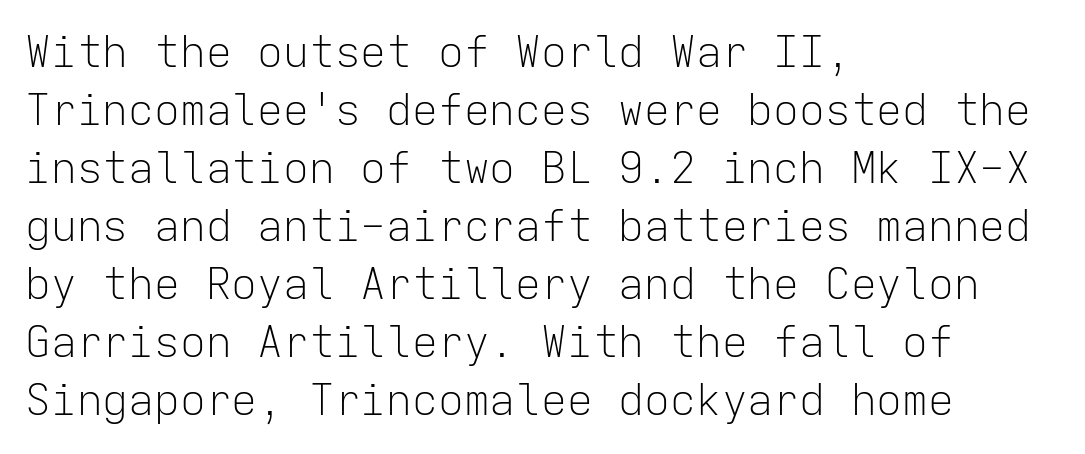
The image shows 43 px light sans-serif type, upright, monospaced; set left-aligned, normal line spacing (1.35x), normal letter spacing, not underlined; low stroke contrast and a medium x-height.
